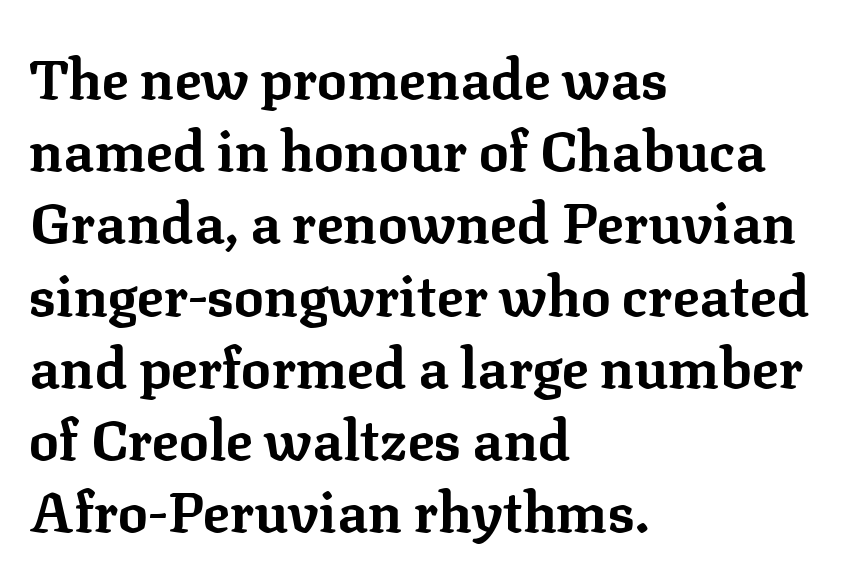
The rendering uses a moderate line-height, typical for paragraphs. The setting favours the left margin, as ordinary paragraphs usually do. A typesetter would call this proportional, since set widths differ per character. Small tapered or slab feet sit at the stroke ends, so this counts as serif. Descenders are the only things crossing below the line.
